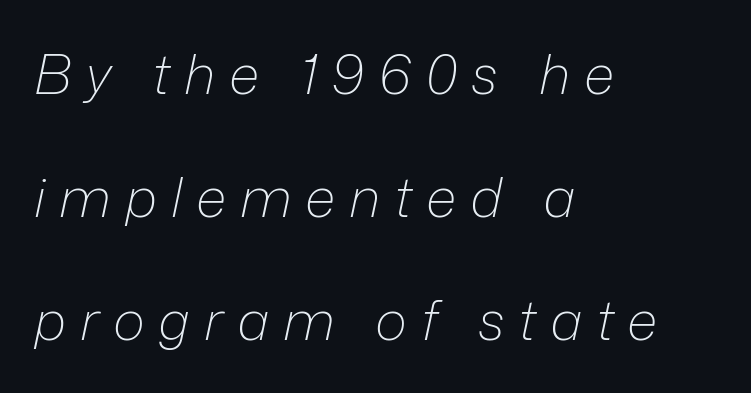
{"italic": "yes", "lean": "right", "slant_degrees": 12, "bold": "no", "weight": "light", "width": "normal", "stroke_contrast": "low", "x_height": "medium", "monospaced": "no", "underline": "no", "align": "left", "line_spacing": "loose", "line_spacing_ratio": 2.24, "letter_spacing": "wide", "letter_spacing_em": 0.25, "glyph_px": 55}
